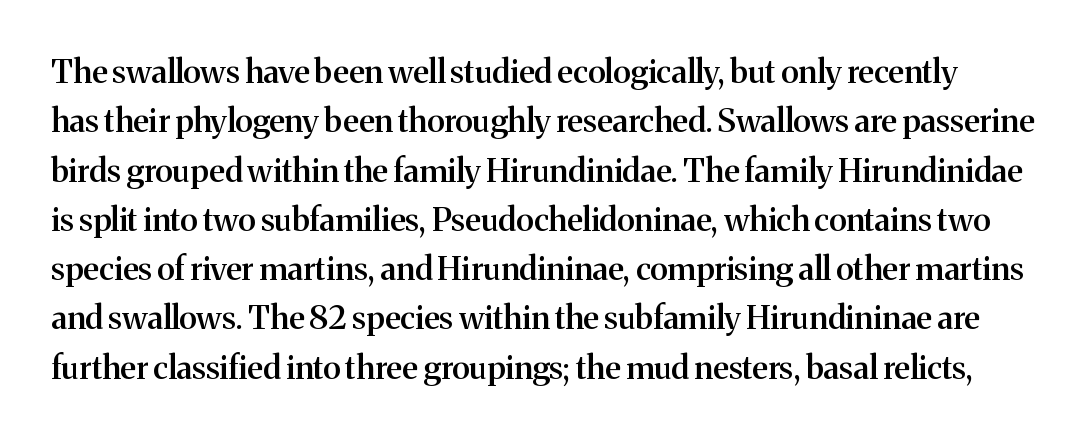
{"serif": "yes", "italic": "no", "bold": "semi", "weight": "semibold", "width": "normal", "stroke_contrast": "medium", "x_height": "medium", "monospaced": "no", "underline": "no", "line_spacing": "normal", "line_spacing_ratio": 1.54, "letter_spacing": "normal", "letter_spacing_em": 0.0, "glyph_px": 32}
